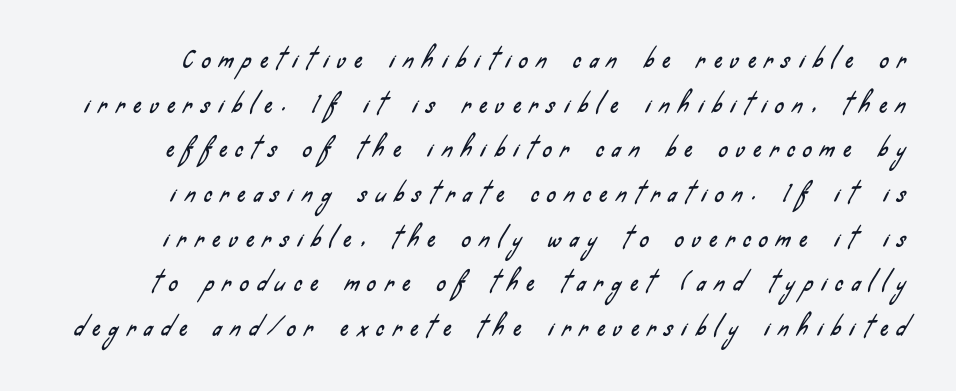
A bare baseline throughout the passage. Notice the wide empty band between every row — that's loose leading. This rendering widens character spacing well past its baseline value.
